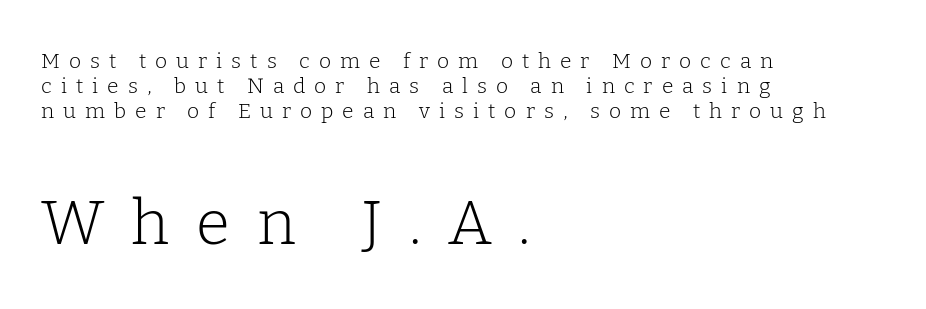
{"serif": "yes", "italic": "no", "bold": "no", "weight": "light", "width": "normal", "stroke_contrast": "low", "x_height": "medium", "monospaced": "no", "underline": "no", "align": "left", "line_spacing_ratio": 1.19, "letter_spacing": "wide", "letter_spacing_em": 0.43, "larger_block": "second", "size_ratio": 2.95, "glyph_px": 62}
